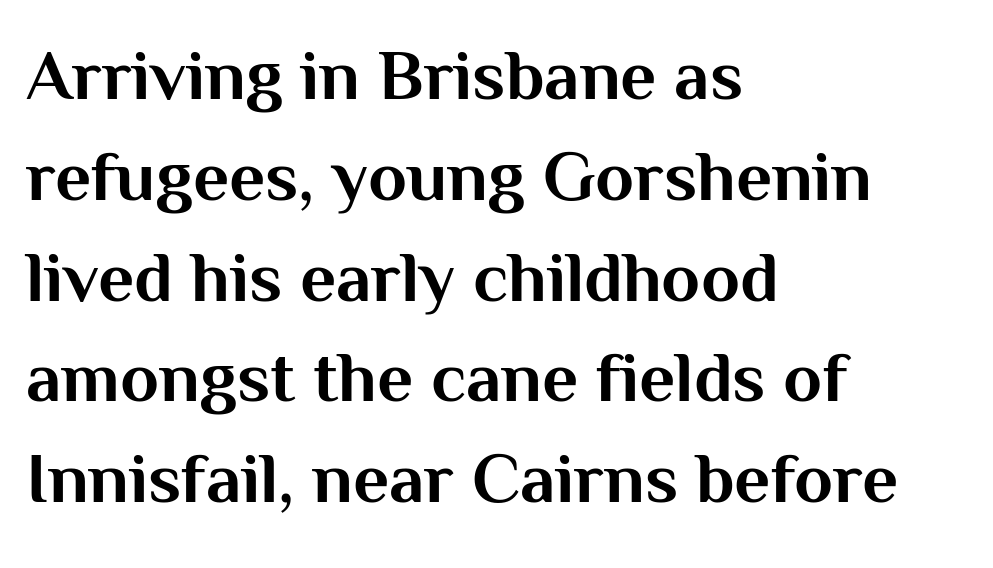
{"serif": "no", "italic": "no", "bold": "yes", "weight": "bold", "width": "normal", "stroke_contrast": "medium", "x_height": "medium", "monospaced": "no", "underline": "no", "align": "left", "line_spacing": "normal", "line_spacing_ratio": 1.42, "letter_spacing": "normal", "letter_spacing_em": 0.0, "glyph_px": 71}
